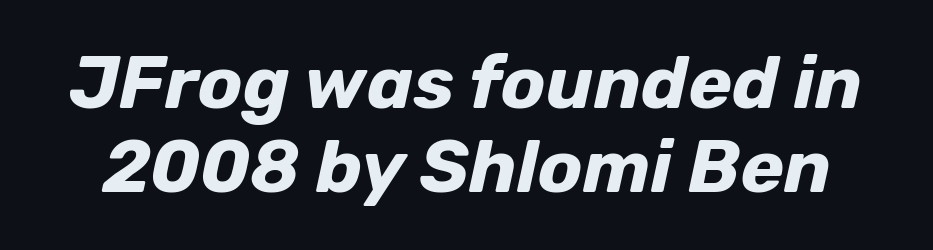
Glyph-to-glyph distance matches everyday printed text. The sample has been set heavy, in full bold. Every character sits at an angle, as italics do. Check the space under the baseline: it is left empty. Proportional: the letters do not fall into vertical columns.
